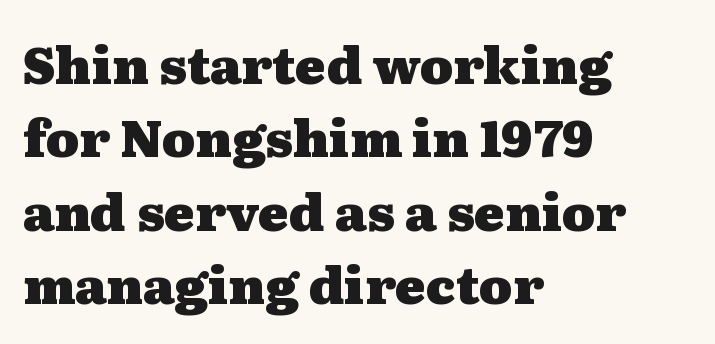
Q: Is the text bold? A: Yes.
Q: Is the text italic (slanted)? A: No, it is upright.
Q: Is the typeface a serif or a sans-serif typeface? A: Serif.
Q: Is the text underlined? A: No.
Q: How is the paragraph aligned? A: Left-aligned.
Q: Is the spacing between letters normal or unusually wide? A: Normal.
Q: Is the spacing between lines tight, normal or loose? A: Normal.
Q: Width (condensed, normal, or wide)? A: Wide.
Q: Stroke contrast? A: Medium.
Q: x-height? A: Medium.
Q: Monospaced? A: No.
